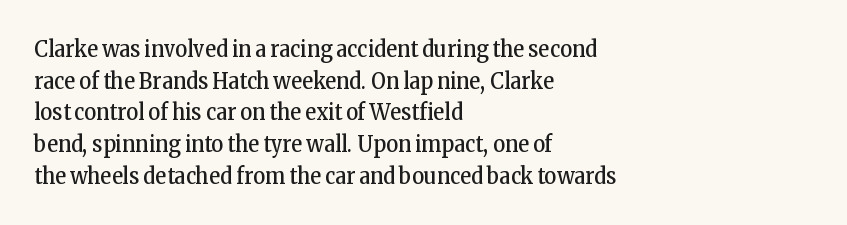
Q: Is the text bold? A: No.
Q: Is the text italic (slanted)? A: No, it is upright.
Q: Is the text underlined? A: No.
Q: How is the paragraph aligned? A: Left-aligned.
Q: Is the spacing between letters normal or unusually wide? A: Normal.
Q: Is the spacing between lines tight, normal or loose? A: Normal.
